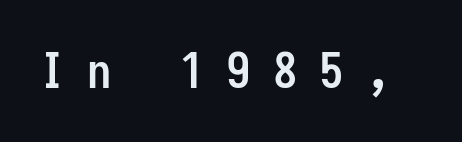
{"serif": "no", "italic": "no", "bold": "yes", "weight": "semibold", "width": "condensed", "stroke_contrast": "low", "x_height": "medium", "underline": "no", "letter_spacing": "wide", "letter_spacing_em": 0.45, "glyph_px": 49}
